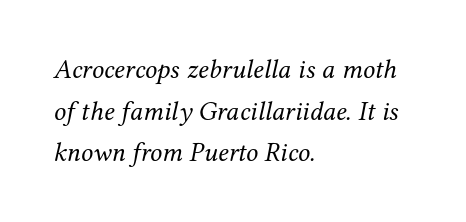
The image shows 27 px text type, italic (leaning right); set left-aligned, normal line spacing (1.54x), normal letter spacing, not underlined.
